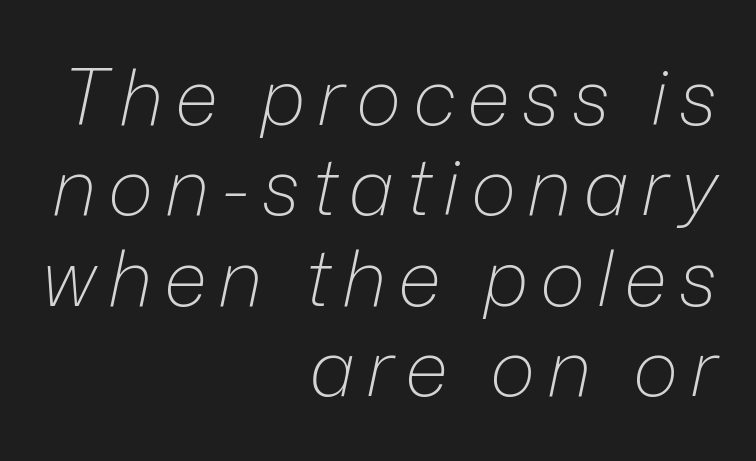
{"italic": "yes", "lean": "right", "slant_degrees": 12, "bold": "no", "weight": "light", "width": "normal", "stroke_contrast": "low", "x_height": "medium", "monospaced": "no", "underline": "no", "align": "right", "line_spacing_ratio": 1.16, "glyph_px": 78}
